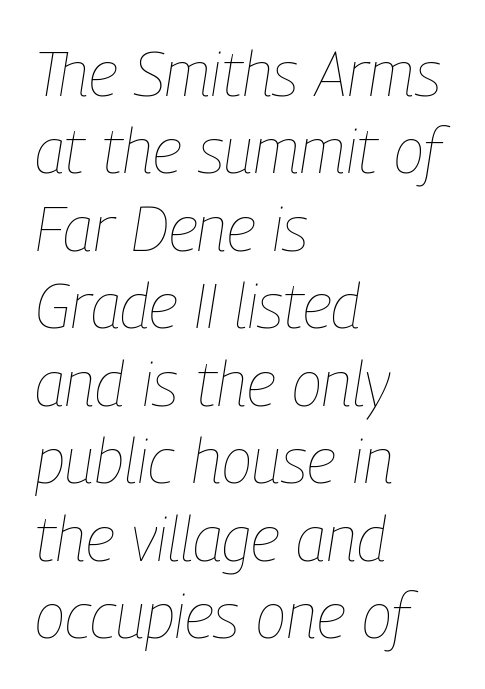
Q: Is the text bold? A: No.
Q: Is the text italic (slanted)? A: Yes, it leans right by about 9 degrees.
Q: Is the text underlined? A: No.
Q: How is the paragraph aligned? A: Left-aligned.
Q: Is the spacing between letters normal or unusually wide? A: Normal.
Q: Width (condensed, normal, or wide)? A: Condensed.
Q: Stroke contrast? A: Low.
Q: x-height? A: Medium.
Q: Monospaced? A: No.
